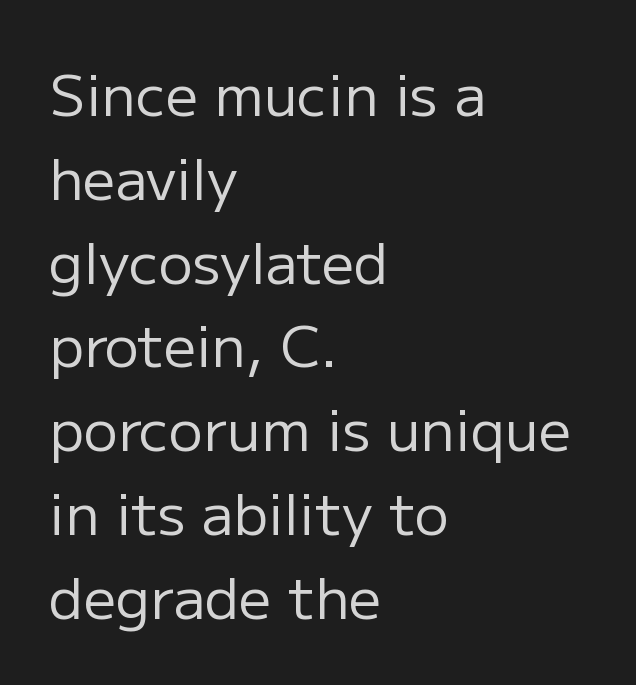
{"serif": "no", "italic": "no", "bold": "no", "weight": "regular", "width": "normal", "stroke_contrast": "low", "x_height": "medium", "monospaced": "no", "underline": "no", "align": "left", "line_spacing": "normal", "line_spacing_ratio": 1.47, "letter_spacing": "normal", "letter_spacing_em": 0.0, "glyph_px": 57}
